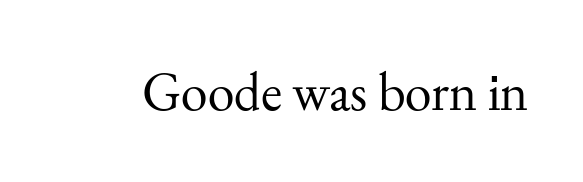
Q: Is the text bold? A: No.
Q: Is the text italic (slanted)? A: No, it is upright.
Q: Is the typeface a serif or a sans-serif typeface? A: Serif.
Q: Is the text underlined? A: No.
Q: Is the spacing between letters normal or unusually wide? A: Normal.
Q: Width (condensed, normal, or wide)? A: Normal.
Q: Stroke contrast? A: Medium.
Q: x-height? A: Small.
Q: Monospaced? A: No.
